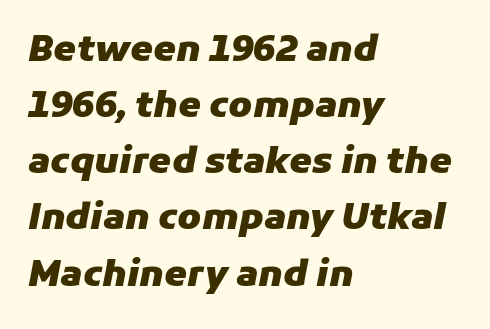
Q: Is the text bold? A: Yes.
Q: Is the text italic (slanted)? A: Yes, it leans right by about 11 degrees.
Q: Is the text underlined? A: No.
Q: How is the paragraph aligned? A: Left-aligned.
Q: Is the spacing between letters normal or unusually wide? A: Normal.
Q: Is the spacing between lines tight, normal or loose? A: Normal.
Q: Width (condensed, normal, or wide)? A: Normal.
Q: Stroke contrast? A: Low.
Q: x-height? A: Medium.
Q: Monospaced? A: No.
